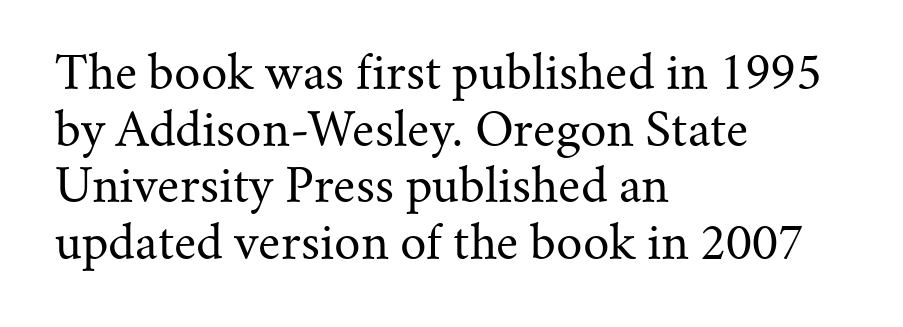
The rendering uses natural spacing where letterforms have individual widths. Unbolded letterforms with no extra heft. A bare baseline throughout the passage. Unlike a clean sans, this face finishes its strokes with serifs. Each line starts at the same left margin while the right side varies.
